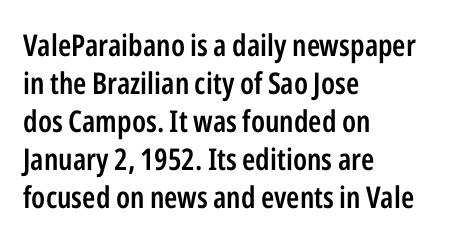
The glyphs have the mass of a demibold cut, below bold. The zone under the glyphs is completely vacant. This block has exactly the height ordinary leading produces. A typesetter would label this face a sans. Words appear dense and cohesive because spacing is normal.
